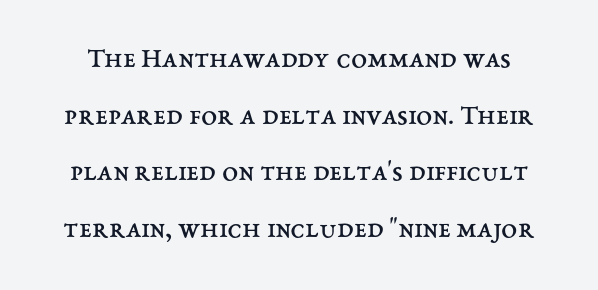
This sample has the flowing, uneven cadence of proportional lettering. Baseline-to-baseline distance is far greater than the letter height. Glance below the letters and you will spot only blank space. This is roman type, the default non-slanted kind. The rendering keeps characters at their native spacing.
